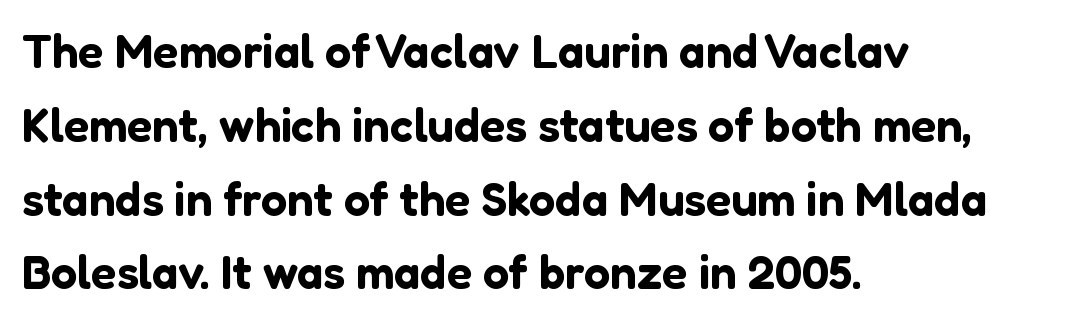
Posture: upright roman. A typesetter would call this proportional, since set widths differ per character. Each row of text sits above clean, open space. The font family rendered here belongs to the sans-serif group. Here the glyphs are tracked normally, forming tight word shapes. Interline gaps are of average width in this sample.
